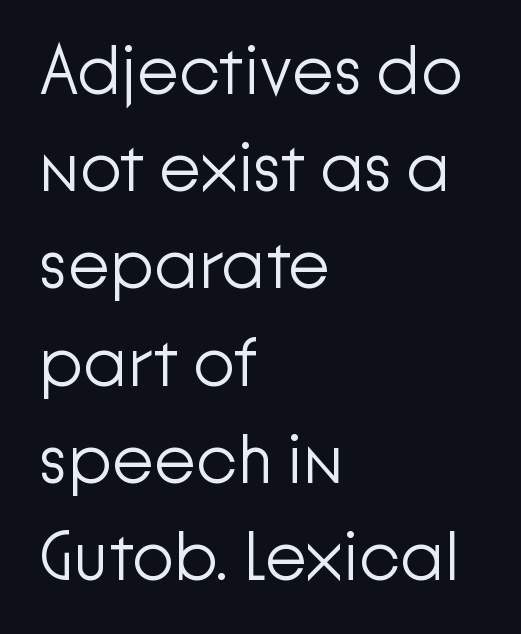
Q: Is the text bold? A: No.
Q: Is the text italic (slanted)? A: No, it is upright.
Q: Is the typeface a serif or a sans-serif typeface? A: Sans-serif.
Q: Is the text underlined? A: No.
Q: How is the paragraph aligned? A: Left-aligned.
Q: Is the spacing between letters normal or unusually wide? A: Normal.
Q: Is the spacing between lines tight, normal or loose? A: Normal.
Q: Width (condensed, normal, or wide)? A: Normal.
Q: Stroke contrast? A: Low.
Q: x-height? A: Medium.
Q: Monospaced? A: No.
